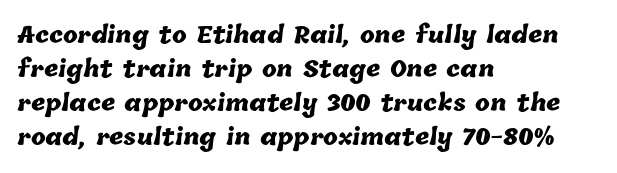
The baseline area is clear. This block has exactly the height ordinary leading produces. The rendering keeps characters at their native spacing. These lines stack with their left ends in a neat column. Students, this is bold: see how much ink each stroke carries.
